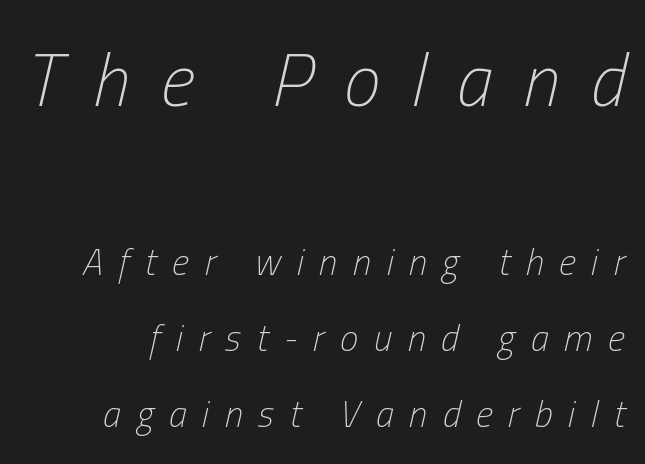
Q: Is the text bold? A: No.
Q: Is the text italic (slanted)? A: Yes, it leans right by about 13 degrees.
Q: Is the text underlined? A: No.
Q: Is the spacing between letters normal or unusually wide? A: Unusually wide.
Q: Is the spacing between lines tight, normal or loose? A: Loose.
Q: Which block of text is set in a larger size, the first (top) or the second (bottom)? A: The first (top) one.
Q: Width (condensed, normal, or wide)? A: Condensed.
Q: Stroke contrast? A: Low.
Q: x-height? A: Medium.
Q: Monospaced? A: No.
